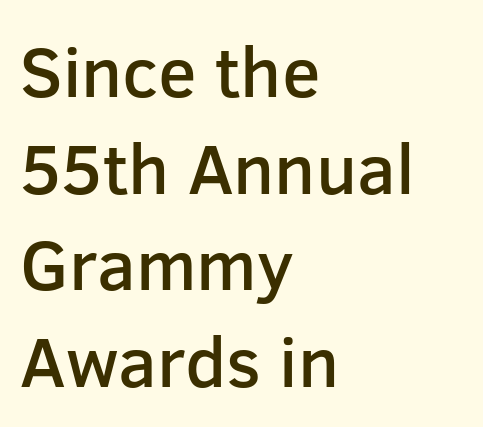
Q: Is the text bold? A: Semi-bold.
Q: Is the text italic (slanted)? A: No, it is upright.
Q: Is the typeface a serif or a sans-serif typeface? A: Sans-serif.
Q: Is the text underlined? A: No.
Q: How is the paragraph aligned? A: Left-aligned.
Q: Is the spacing between letters normal or unusually wide? A: Normal.
Q: Is the spacing between lines tight, normal or loose? A: Normal.
Q: Width (condensed, normal, or wide)? A: Normal.
Q: Stroke contrast? A: Low.
Q: x-height? A: Medium.
Q: Monospaced? A: No.
